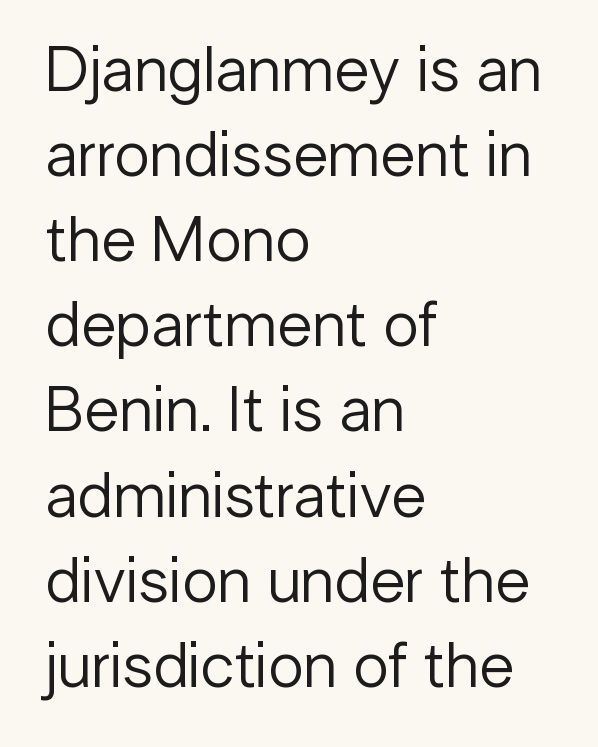
The image shows 64 px regular-weight sans-serif type, upright; set left-aligned, normal line spacing (1.33x), normal letter spacing, not underlined; low stroke contrast and a medium x-height.
